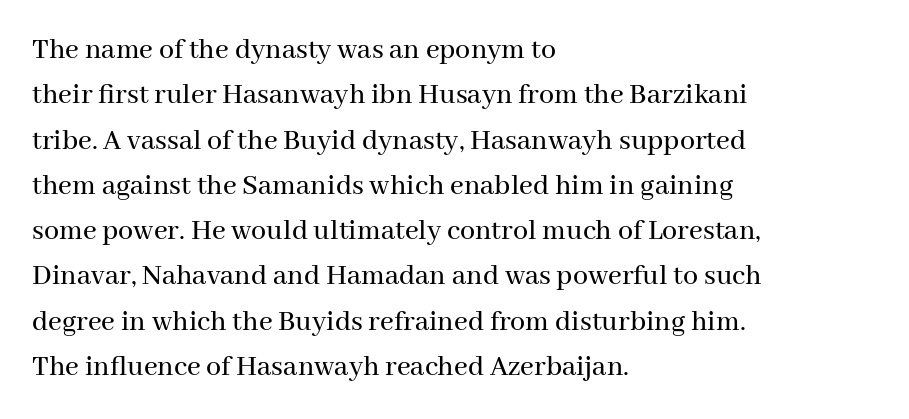
The image shows 30 px serif type, upright; set left-aligned, normal line spacing (1.51x), normal letter spacing, not underlined; medium stroke contrast and a medium x-height.
